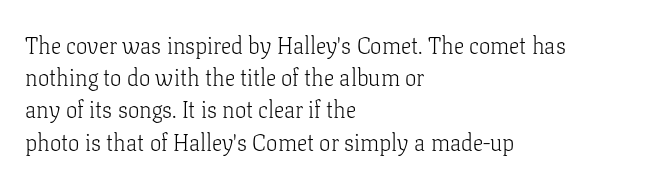
The image shows 23 px text type, upright; set left-aligned, normal line spacing (1.4x), normal letter spacing, not underlined.
